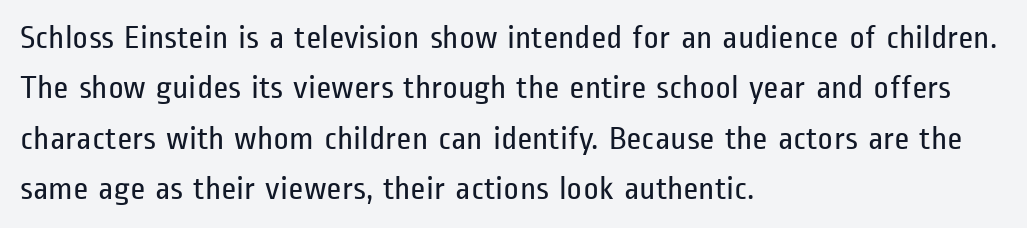
The image shows 33 px regular-weight, condensed sans-serif type, upright; set left-aligned, normal line spacing (1.53x), normal letter spacing, not underlined; low stroke contrast and a medium x-height.
